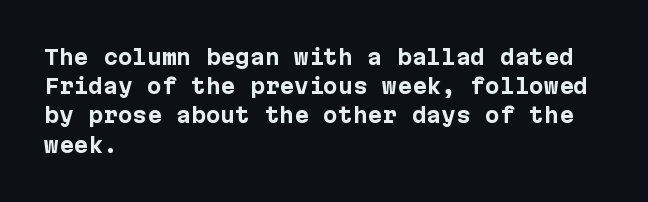
The image shows 21 px bold type, upright; set left-aligned, normal line spacing (1.39x), normal letter spacing, not underlined.
